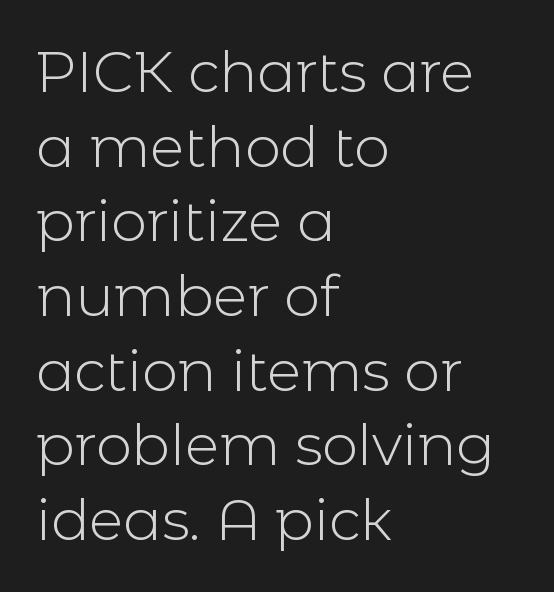
Q: Is the text bold? A: No.
Q: Is the text italic (slanted)? A: No, it is upright.
Q: Is the typeface a serif or a sans-serif typeface? A: Sans-serif.
Q: Is the text underlined? A: No.
Q: How is the paragraph aligned? A: Left-aligned.
Q: Is the spacing between letters normal or unusually wide? A: Normal.
Q: Is the spacing between lines tight, normal or loose? A: Normal.
Q: Width (condensed, normal, or wide)? A: Normal.
Q: x-height? A: Medium.
Q: Monospaced? A: No.
